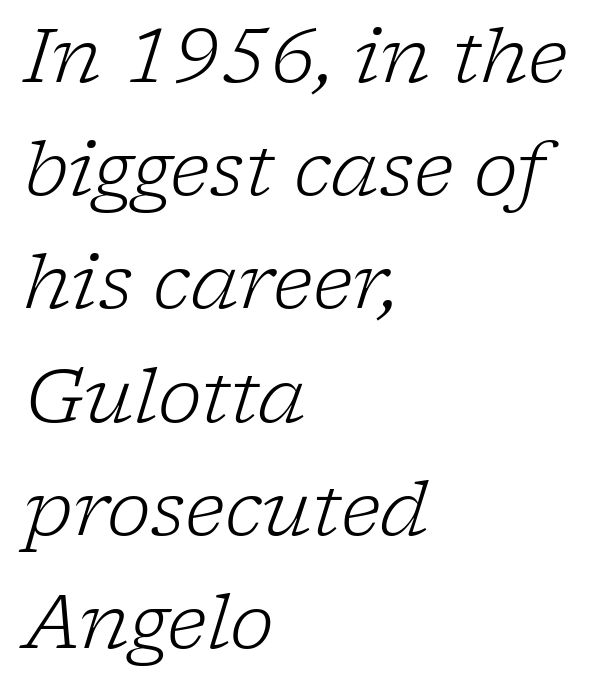
Characters are canted at an angle relative to the baseline's perpendicular. Does the copy run flush right? No — it runs flush left. Check where the strokes stop: tiny serifs finish them off. The words here are not underlined. Tracking here is standard; glyphs follow each other at the usual distance.
